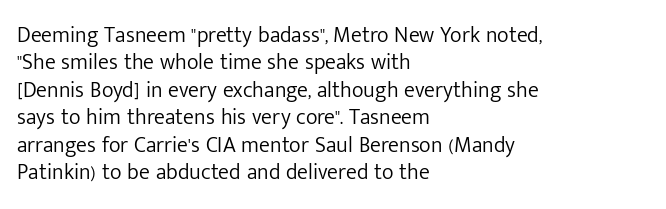
Q: Is the text bold? A: No.
Q: Is the text italic (slanted)? A: No, it is upright.
Q: Is the text underlined? A: No.
Q: How is the paragraph aligned? A: Left-aligned.
Q: Is the spacing between letters normal or unusually wide? A: Normal.
Q: Is the spacing between lines tight, normal or loose? A: Normal.
